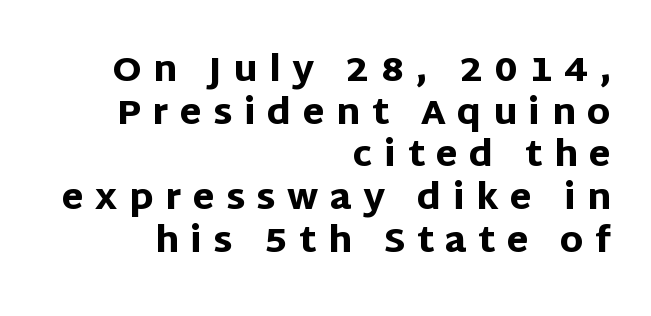
The letters carry no serifs — their stems end cleanly without finishing strokes. The type sits square on the baseline with zero lean. Its strokes are broad and dark, the hallmark of bold type. Varying glyph widths throughout — classic text-font behaviour. A typesetter would call this heavily tracked-out type. Caption: multi-line text, flush right, ragged left.
